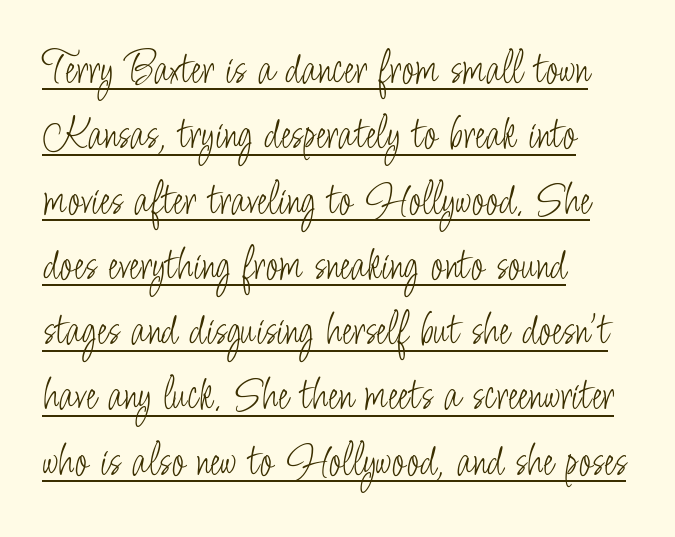
Which margin do the lines hug? The left one — the right edge is uneven. The passage shown is typed in a proportional face where columns would drift. The gaps between neighbouring characters are ordinary and unremarkable. The letterforms sit at book weight or below.
